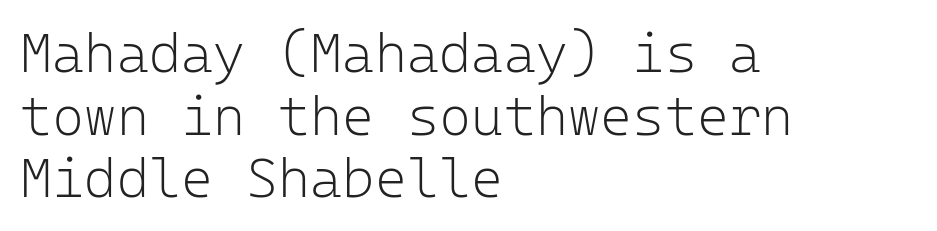
The image shows 55 px light sans-serif type, upright, monospaced; set left-aligned, tight line spacing (1.14x), normal letter spacing, not underlined; low stroke contrast and a medium x-height.
